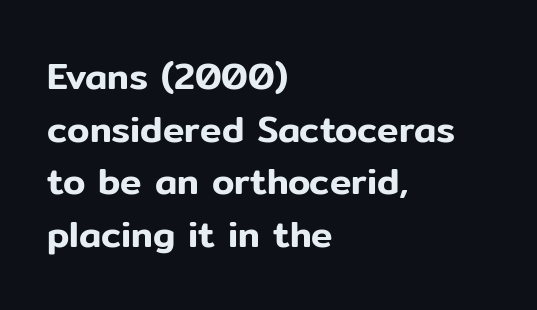
Default kerning and tracking; the words read as compact shapes. Regarding serifs, this sample does without them. Every row of glyphs begins at an identical x-position on the left. One glance says typical: line gaps are just what's usual. Is this a fixed-width face? No — the glyphs have proportional, varying widths. Lines of text with bare space underneath.
